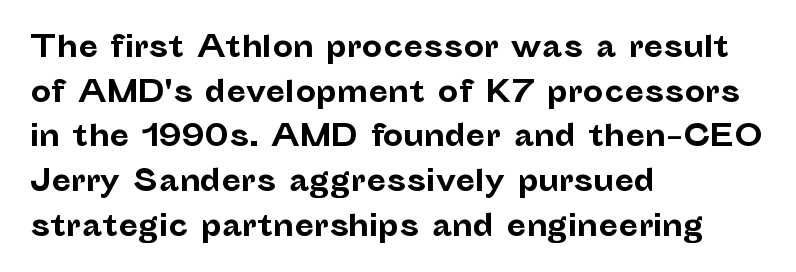
The image shows 29 px bold sans-serif type, upright; set left-aligned, normal line spacing (1.54x), normal letter spacing, not underlined; low stroke contrast and a medium x-height.
